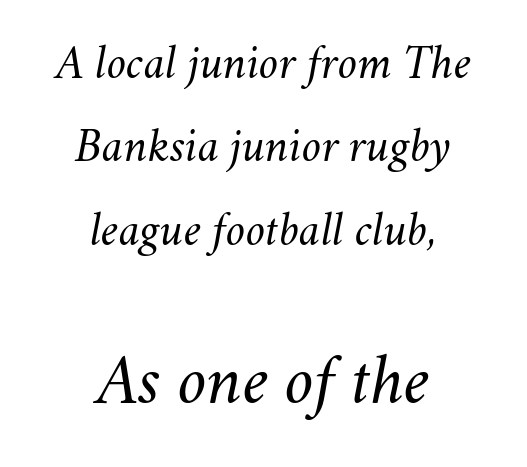
One-word summary of the alignment: center. Compared with typical body copy, the letter spacing here is the same. Rendered with sloped, italic letterforms. Successive baselines arrive at the customary interval. Looks like regular typesetting: each glyph gets only the width it needs. Weight class: somewhere from thin through regular.
